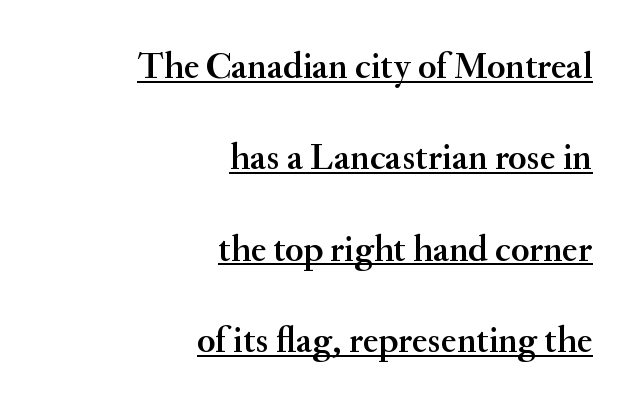
The image shows 37 px serif type, upright; set right-aligned, loose line spacing (2.47x), normal letter spacing, underlined; medium stroke contrast and a small x-height.
